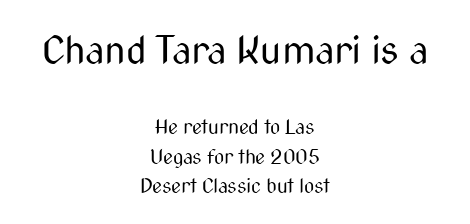
The image shows 39 px regular-weight, condensed sans-serif type, upright; set centered, normal line spacing (1.48x), normal letter spacing, not underlined; the first (top) block is 1.95x larger; medium stroke contrast and a medium x-height.
